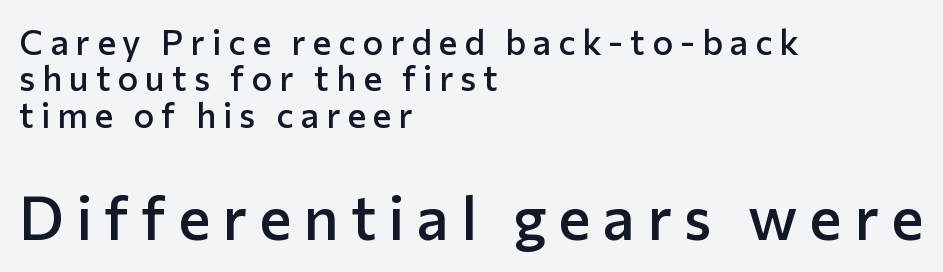
The image shows 61 px semibold sans-serif type, upright; set left-aligned, tight line spacing (1.04x), unusually wide letter spacing (+0.2 em), not underlined; the second (bottom) block is 1.74x larger; low stroke contrast and a medium x-height.
